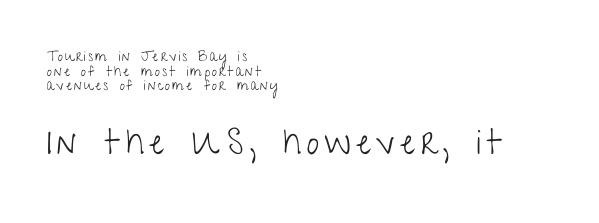
Q: Is the text bold? A: No.
Q: Is the text italic (slanted)? A: No, it is upright.
Q: Is the typeface a serif or a sans-serif typeface? A: Sans-serif.
Q: Is the text underlined? A: No.
Q: How is the paragraph aligned? A: Left-aligned.
Q: Is the spacing between lines tight, normal or loose? A: Tight.
Q: Which block of text is set in a larger size, the first (top) or the second (bottom)? A: The second (bottom) one.
Q: Width (condensed, normal, or wide)? A: Condensed.
Q: Stroke contrast? A: Low.
Q: x-height? A: Medium.
Q: Monospaced? A: No.
